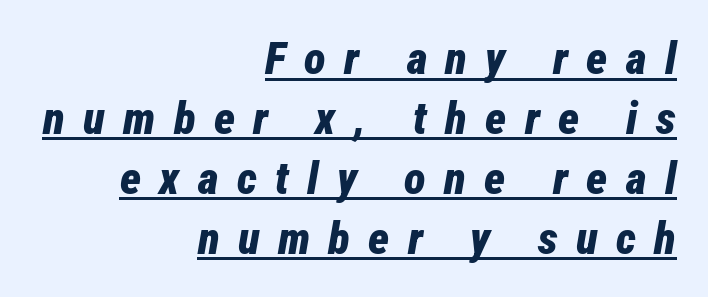
The image shows 45 px bold, condensed type, italic (leaning right); set right-aligned, normal line spacing (1.33x), unusually wide letter spacing (+0.41 em), underlined; low stroke contrast and a medium x-height.
